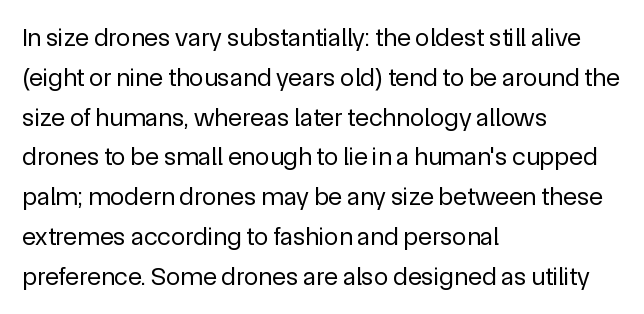
The image shows 26 px text type, upright; set left-aligned, normal line spacing (1.53x), normal letter spacing, not underlined.
